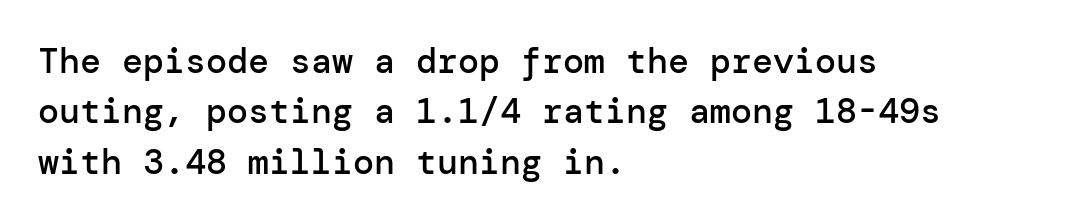
Q: Is the text bold? A: Semi-bold.
Q: Is the text italic (slanted)? A: No, it is upright.
Q: Is the typeface a serif or a sans-serif typeface? A: Sans-serif.
Q: Is the text underlined? A: No.
Q: How is the paragraph aligned? A: Left-aligned.
Q: Is the spacing between letters normal or unusually wide? A: Normal.
Q: Is the spacing between lines tight, normal or loose? A: Normal.
Q: Width (condensed, normal, or wide)? A: Normal.
Q: Stroke contrast? A: Low.
Q: x-height? A: Medium.
